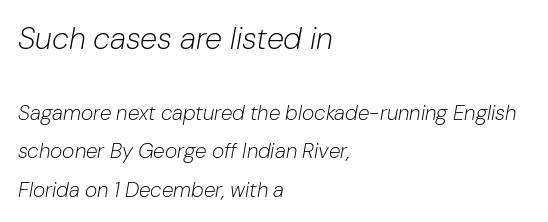
{"italic": "yes", "lean": "right", "slant_degrees": 10, "bold": "no", "weight": "light", "width": "normal", "stroke_contrast": "low", "x_height": "medium", "monospaced": "no", "underline": "no", "align": "left", "line_spacing_ratio": 1.82, "letter_spacing": "normal", "letter_spacing_em": 0.0, "larger_block": "first", "size_ratio": 1.48, "glyph_px": 31}
